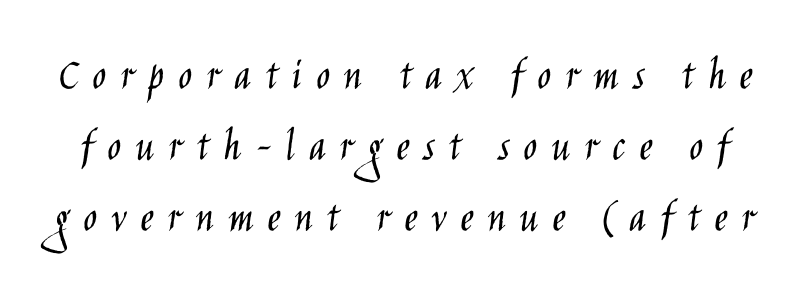
The image shows 46 px light, condensed sans-serif type; set normal line spacing (1.54x), unusually wide letter spacing (+0.3 em), not underlined; low stroke contrast and a large x-height.
